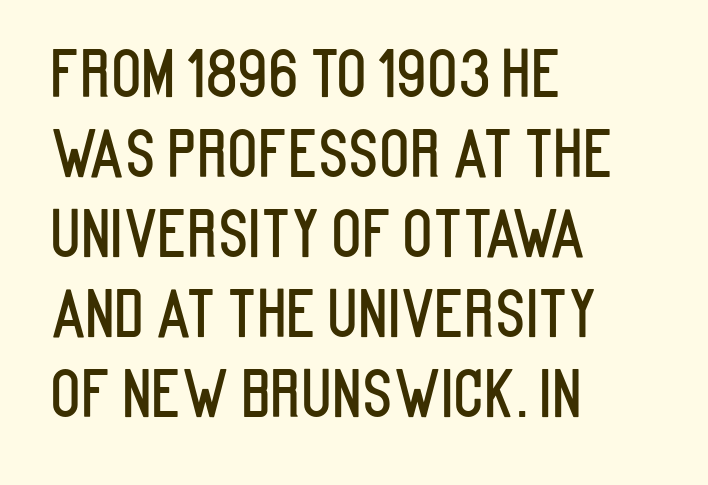
{"serif": "no", "italic": "no", "width": "condensed", "stroke_contrast": "low", "x_height": "large", "monospaced": "no", "underline": "no", "align": "left", "line_spacing": "normal", "line_spacing_ratio": 1.27, "letter_spacing": "normal", "letter_spacing_em": 0.0, "glyph_px": 63}
